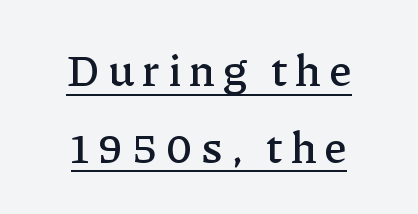
The image shows 44 px serif type, upright; set centered, line spacing 1.74x, underlined; low stroke contrast and a medium x-height.
